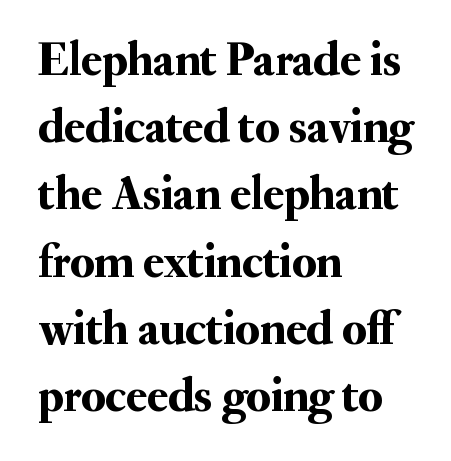
Is there much room between lines? A standard amount, neither cramped nor airy. The font's upright variant was chosen for this text. Spacing between characters is what you'd get straight out of the box. Letterform terminals end in serifs throughout the passage. Honestly, there is no underline to notice here at all. The compositor pushed each line to the left boundary.
